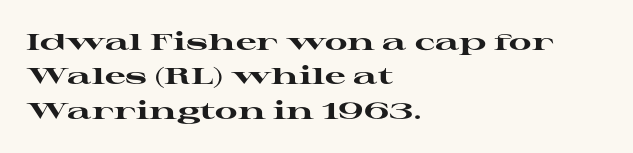
Q: Is the text bold? A: Yes.
Q: Is the text italic (slanted)? A: No, it is upright.
Q: Is the text underlined? A: No.
Q: How is the paragraph aligned? A: Left-aligned.
Q: Is the spacing between letters normal or unusually wide? A: Normal.
Q: Is the spacing between lines tight, normal or loose? A: Normal.
